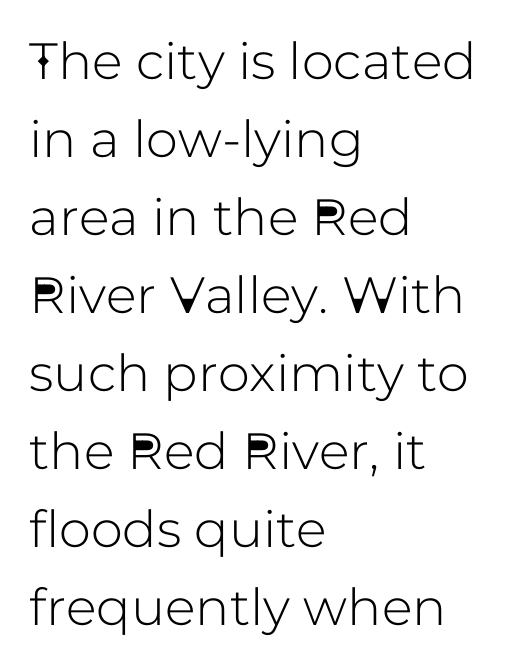
The image shows 51 px sans-serif type, upright; set left-aligned, normal line spacing (1.53x), normal letter spacing, not underlined; low stroke contrast and a medium x-height.
